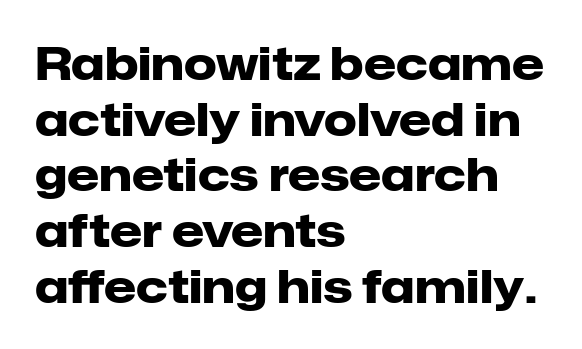
{"serif": "no", "italic": "no", "bold": "yes", "weight": "heavy", "width": "normal", "stroke_contrast": "low", "x_height": "medium", "monospaced": "no", "underline": "no", "align": "left", "line_spacing_ratio": 1.21, "letter_spacing": "normal", "letter_spacing_em": 0.0, "glyph_px": 46}
